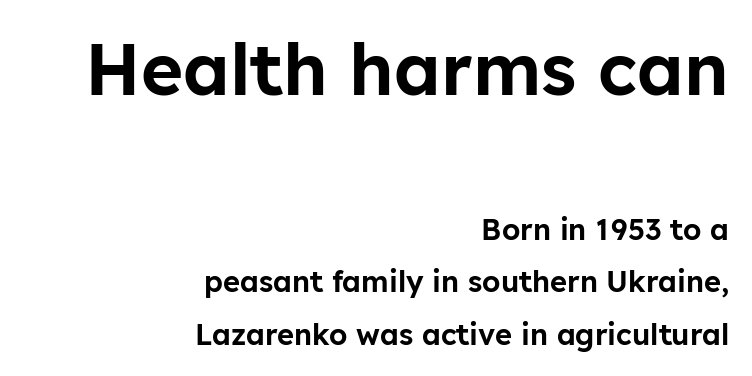
{"serif": "no", "italic": "no", "width": "normal", "stroke_contrast": "low", "x_height": "medium", "monospaced": "no", "underline": "no", "align": "right", "line_spacing_ratio": 1.81, "letter_spacing": "normal", "letter_spacing_em": 0.0, "larger_block": "first", "size_ratio": 2.48, "glyph_px": 72}
